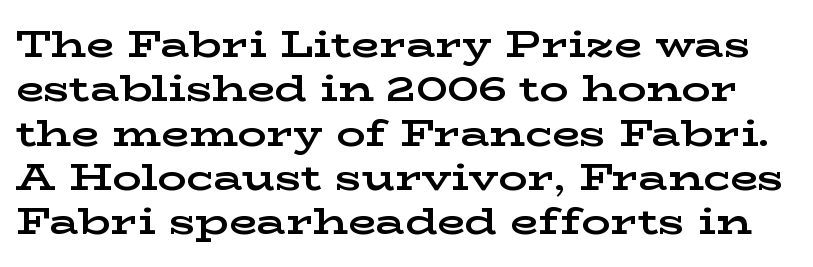
On the weight axis this lands at bold, roughly 700. Letter spacing: default. Regarding serifs, this sample has them. The letters stand upright; this is a roman face.
